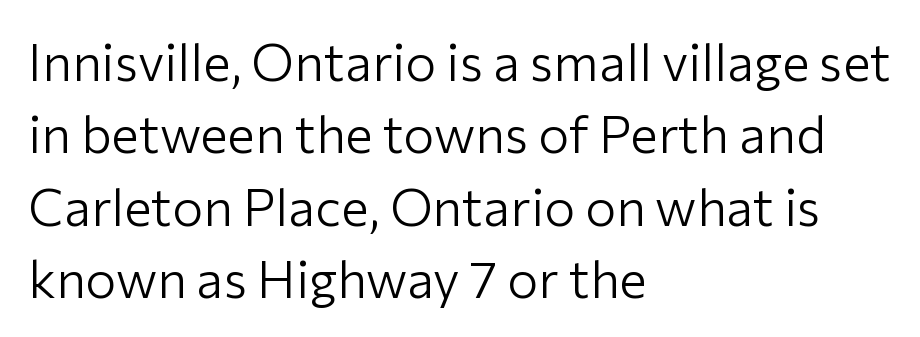
The image shows 52 px light sans-serif type, upright; set left-aligned, normal line spacing (1.39x), normal letter spacing, not underlined; low stroke contrast and a medium x-height.
